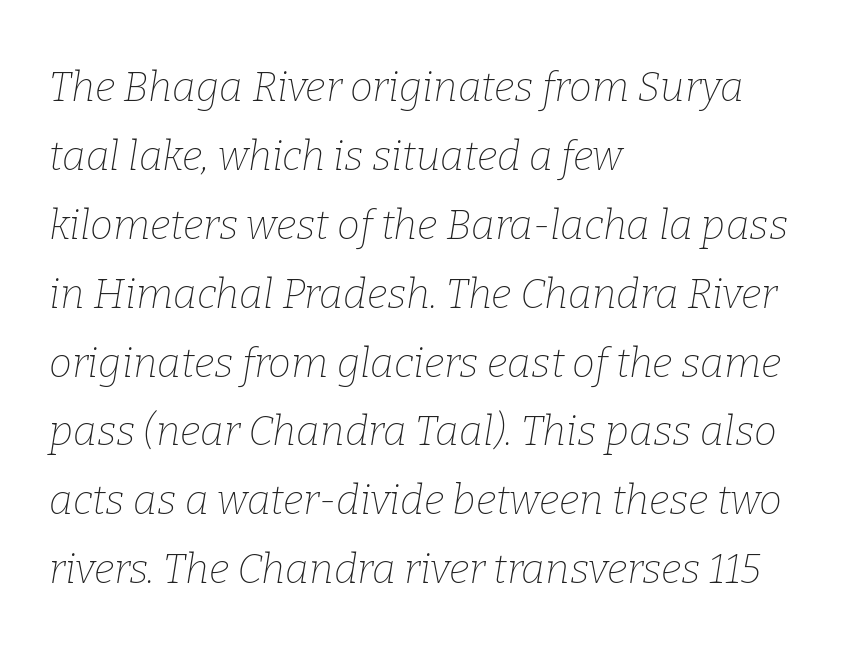
{"serif": "yes", "italic": "yes", "lean": "right", "slant_degrees": 9, "bold": "no", "weight": "thin", "width": "normal", "stroke_contrast": "low", "x_height": "medium", "monospaced": "no", "underline": "no", "align": "left", "line_spacing": "normal", "line_spacing_ratio": 1.68, "letter_spacing": "normal", "letter_spacing_em": 0.0, "glyph_px": 41}
